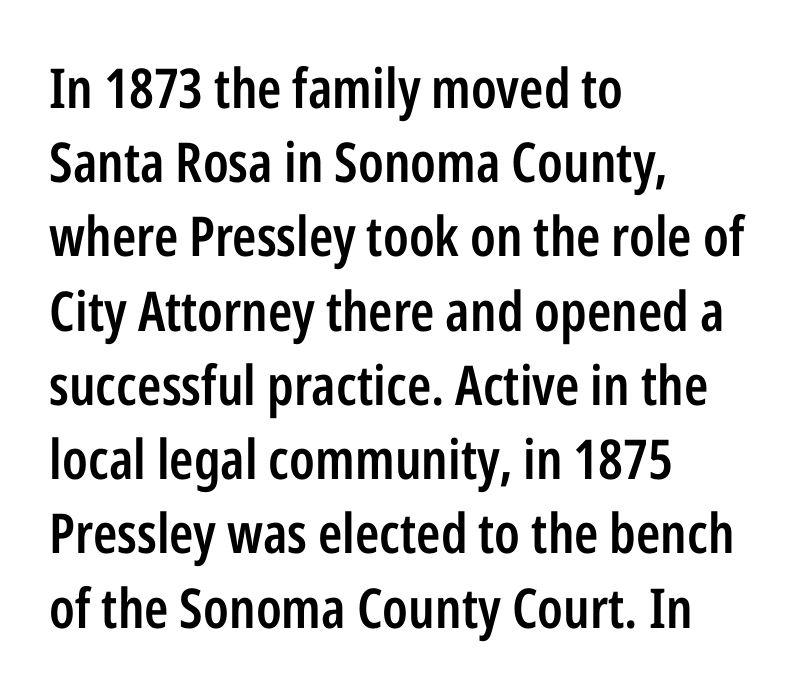
The image shows 55 px semibold, condensed sans-serif type, upright; set left-aligned, normal line spacing (1.35x), normal letter spacing, not underlined; low stroke contrast and a medium x-height.
